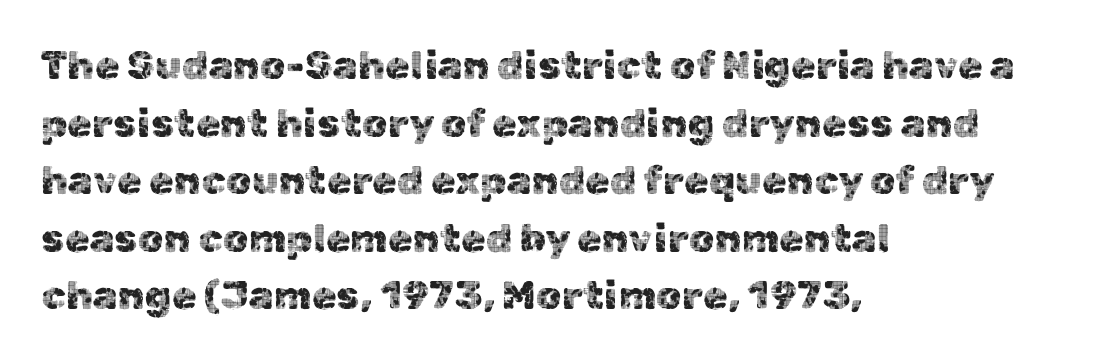
{"serif": "no", "italic": "no", "width": "normal", "x_height": "medium", "monospaced": "no", "underline": "no", "align": "left", "line_spacing": "normal", "line_spacing_ratio": 1.44, "letter_spacing": "normal", "letter_spacing_em": 0.0, "glyph_px": 40}
